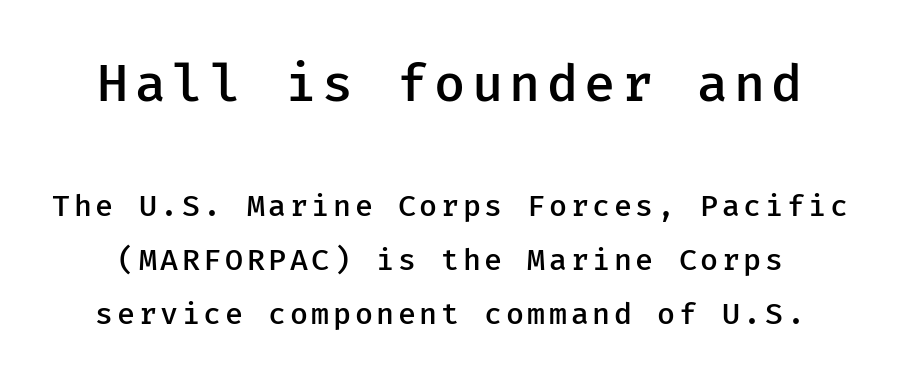
Q: Is the text bold? A: Semi-bold.
Q: Is the text italic (slanted)? A: No, it is upright.
Q: Is the typeface a serif or a sans-serif typeface? A: Sans-serif.
Q: Is the text underlined? A: No.
Q: Which block of text is set in a larger size, the first (top) or the second (bottom)? A: The first (top) one.
Q: Width (condensed, normal, or wide)? A: Normal.
Q: Stroke contrast? A: Low.
Q: x-height? A: Medium.
